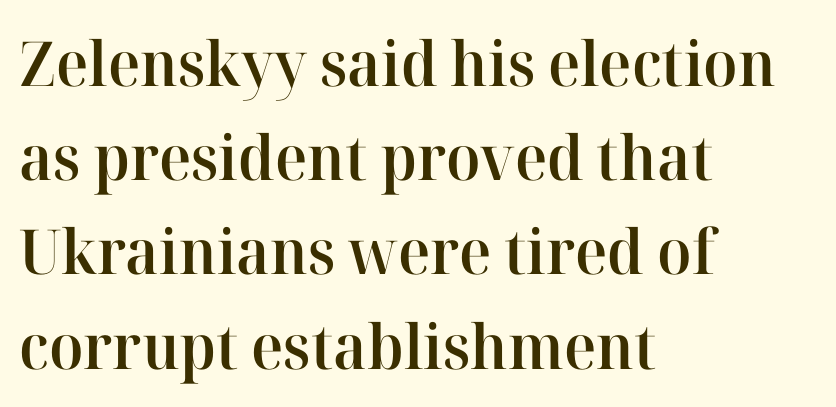
The image shows 62 px semibold serif type, upright; set left-aligned, normal line spacing (1.52x), normal letter spacing, not underlined; high stroke contrast and a medium x-height.
